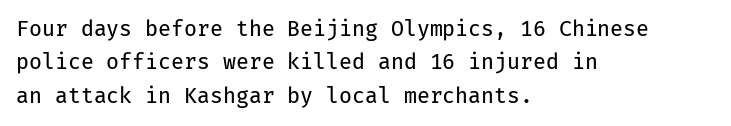
{"italic": "no", "bold": "no", "underline": "no", "align": "left", "line_spacing": "normal", "line_spacing_ratio": 1.59, "letter_spacing": "normal", "letter_spacing_em": 0.0, "glyph_px": 21}
